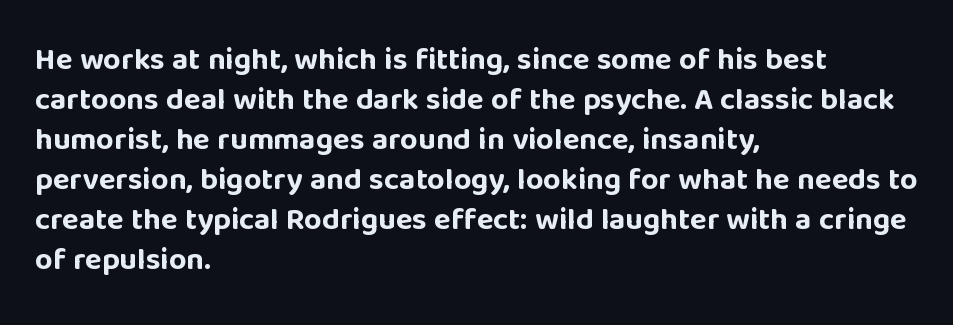
{"serif": "no", "italic": "no", "bold": "yes", "weight": "bold", "width": "normal", "stroke_contrast": "low", "x_height": "large", "monospaced": "no", "underline": "no", "align": "left", "line_spacing": "normal", "line_spacing_ratio": 1.29, "letter_spacing": "normal", "letter_spacing_em": 0.0, "glyph_px": 31}
